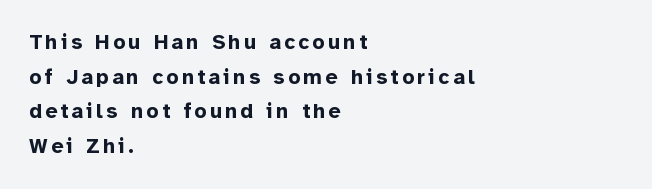
Is there much room between lines? A standard amount, neither cramped nor airy. Descenders are the only things crossing below the line. Compared with a centered layout, this one pins lines to the left instead. A dark, heavy texture on the line: the type is bold.
